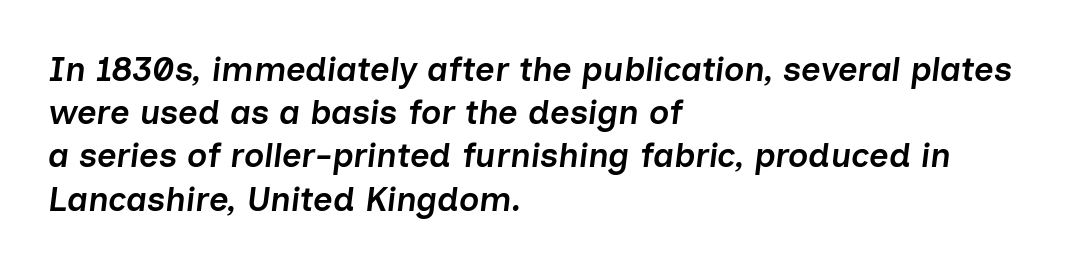
The image shows 34 px semibold type, italic (leaning right); set left-aligned, normal line spacing (1.27x), normal letter spacing, not underlined; low stroke contrast and a medium x-height.
